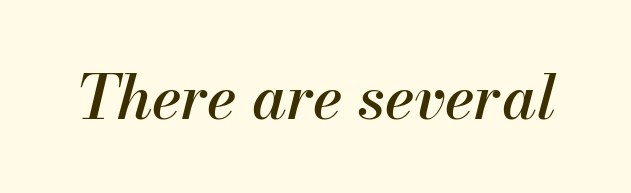
{"italic": "yes", "lean": "right", "slant_degrees": 13, "width": "normal", "stroke_contrast": "medium", "x_height": "small", "monospaced": "no", "underline": "no", "letter_spacing": "normal", "letter_spacing_em": 0.0, "glyph_px": 62}
